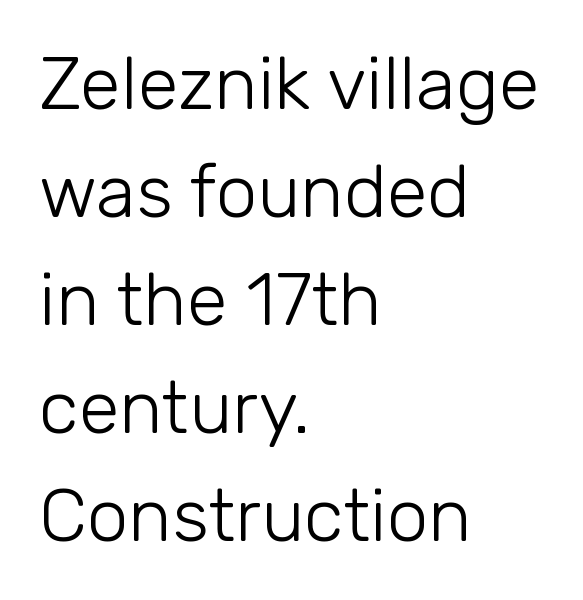
The image shows 74 px light sans-serif type, upright; set left-aligned, normal line spacing (1.46x), normal letter spacing, not underlined; low stroke contrast and a medium x-height.
